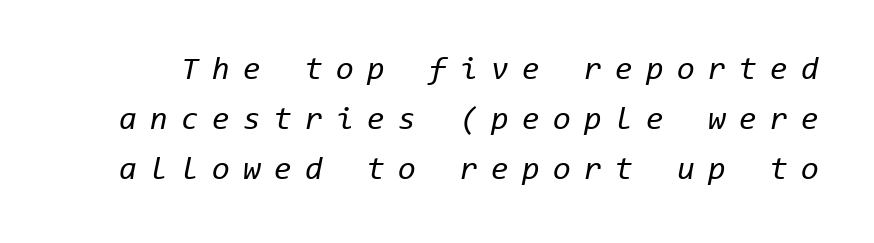
The image shows 32 px regular-weight type, italic (leaning right), monospaced; set normal line spacing (1.56x), unusually wide letter spacing (+0.42 em), not underlined; low stroke contrast and a medium x-height.
